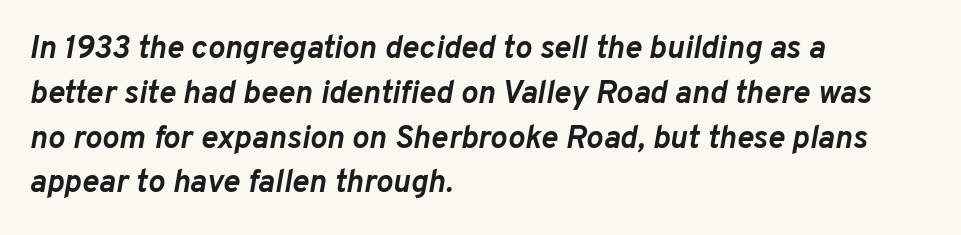
The typesetting leans heavy: a genuine bold. When letters slant like this, we call the style italic. Varying glyph widths throughout — classic text-font behaviour. Does the leading feel generous? No, just average. Each word holds together tightly as a unit, with standard inter-letter gaps.
